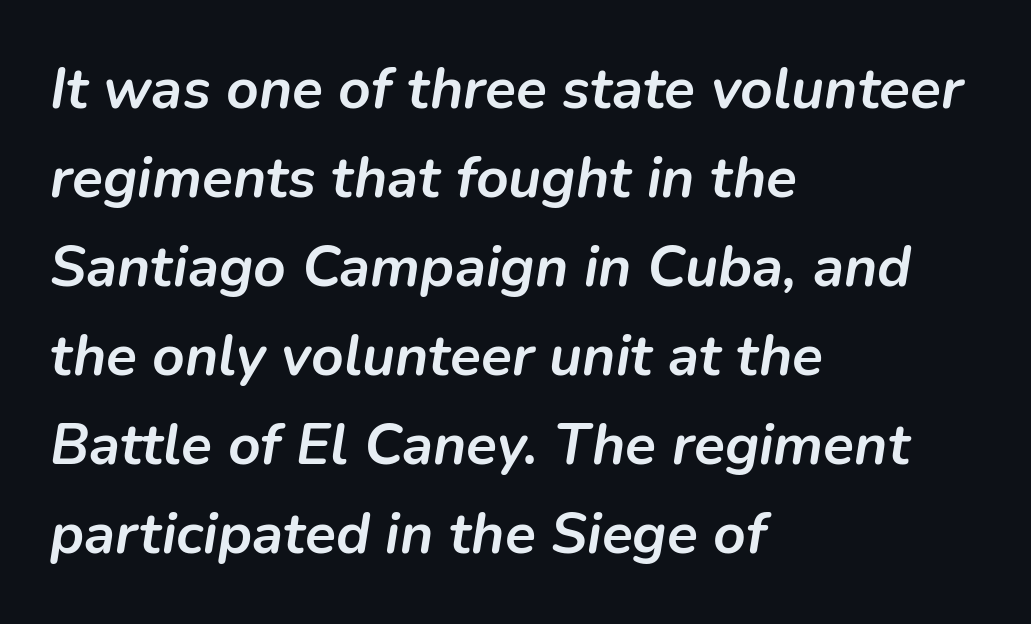
Q: Is the text bold? A: Yes.
Q: Is the text italic (slanted)? A: Yes, it leans right by about 9 degrees.
Q: Is the text underlined? A: No.
Q: How is the paragraph aligned? A: Left-aligned.
Q: Is the spacing between letters normal or unusually wide? A: Normal.
Q: Is the spacing between lines tight, normal or loose? A: Normal.
Q: Width (condensed, normal, or wide)? A: Normal.
Q: Stroke contrast? A: Low.
Q: x-height? A: Medium.
Q: Monospaced? A: No.
